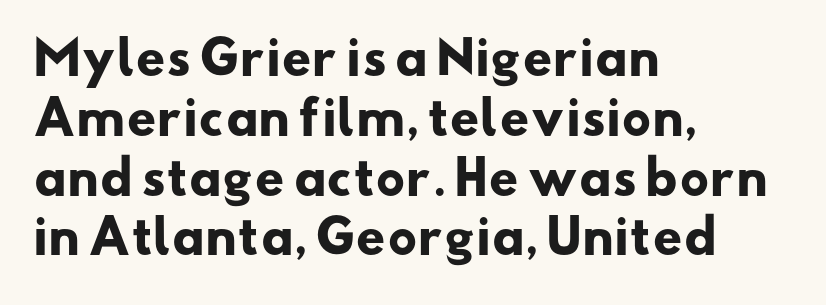
Q: Is the text bold? A: Yes.
Q: Is the typeface a serif or a sans-serif typeface? A: Sans-serif.
Q: Is the text underlined? A: No.
Q: How is the paragraph aligned? A: Left-aligned.
Q: Is the spacing between letters normal or unusually wide? A: Normal.
Q: Is the spacing between lines tight, normal or loose? A: Normal.
Q: Width (condensed, normal, or wide)? A: Wide.
Q: Stroke contrast? A: Low.
Q: x-height? A: Small.
Q: Monospaced? A: No.
